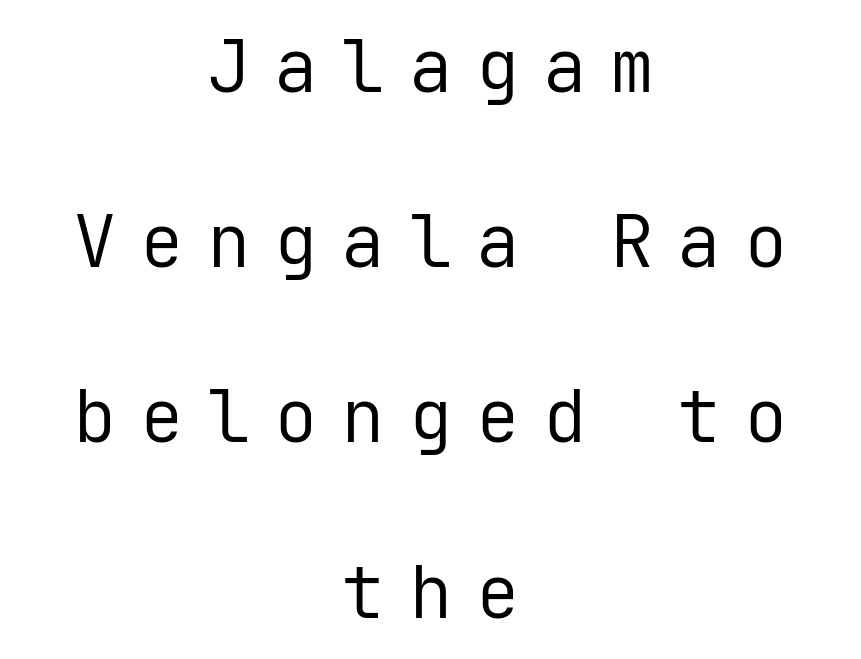
The image shows 73 px regular-weight sans-serif type, upright, monospaced; set centered, loose line spacing (2.4x), unusually wide letter spacing (+0.32 em), not underlined; low stroke contrast and a medium x-height.
